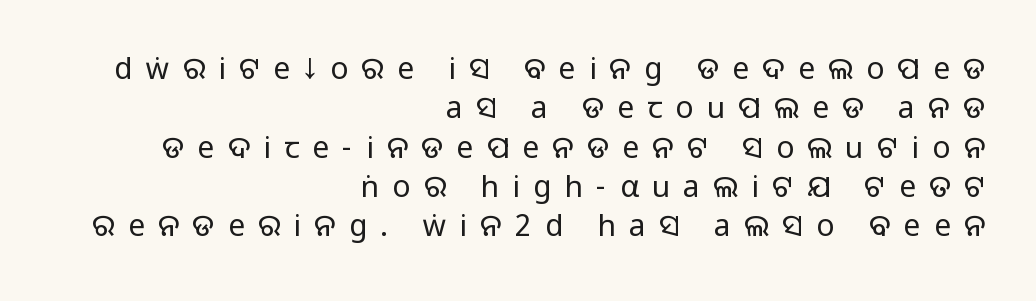
Q: Is the text bold? A: No.
Q: Is the text italic (slanted)? A: No, it is upright.
Q: Is the typeface a serif or a sans-serif typeface? A: Sans-serif.
Q: Is the text underlined? A: No.
Q: How is the paragraph aligned? A: Right-aligned.
Q: Is the spacing between letters normal or unusually wide? A: Unusually wide.
Q: Is the spacing between lines tight, normal or loose? A: Normal.
Q: Width (condensed, normal, or wide)? A: Normal.
Q: Stroke contrast? A: Low.
Q: x-height? A: Large.
Q: Monospaced? A: No.
